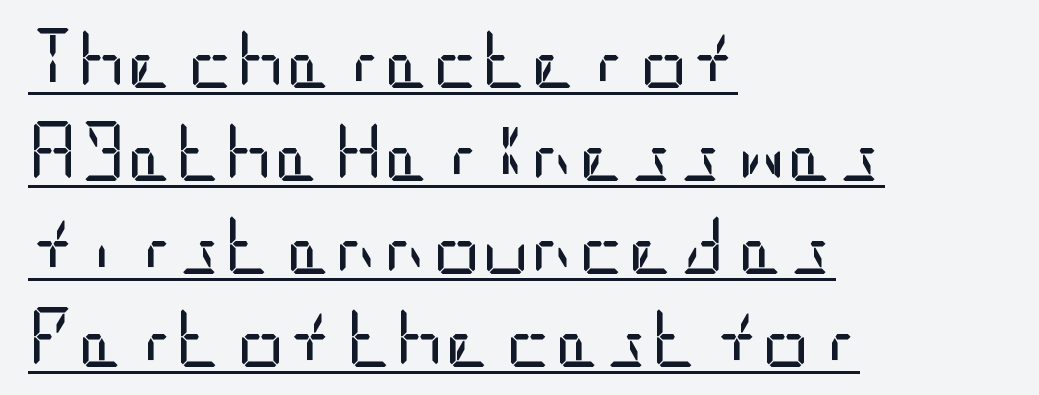
You can tell from the bare stems that sans-serif type was used. Caption: standard tracking, unaltered. This rendering uses left alignment, leaving the right contour irregular. Descenders here cross a horizontal rule under the line.
